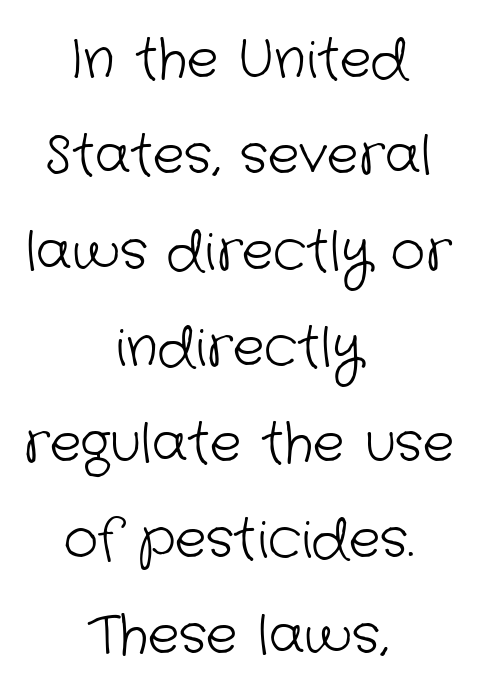
{"serif": "no", "bold": "no", "weight": "light", "width": "normal", "stroke_contrast": "low", "x_height": "medium", "monospaced": "no", "underline": "no", "align": "center", "line_spacing_ratio": 1.81, "letter_spacing": "normal", "letter_spacing_em": 0.0, "glyph_px": 53}
